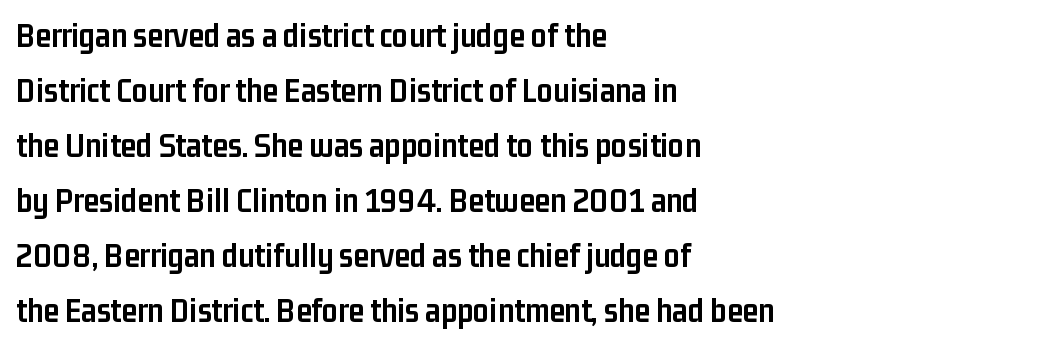
The image shows 35 px semibold, condensed sans-serif type, upright; set left-aligned, normal line spacing (1.57x), normal letter spacing, not underlined; low stroke contrast and a medium x-height.
